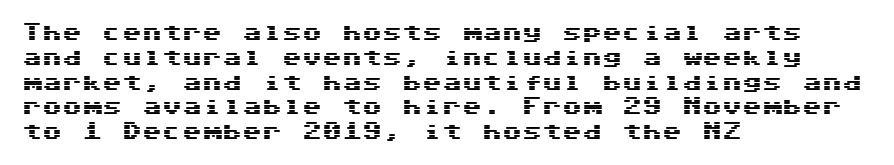
{"italic": "no", "underline": "no", "align": "left", "line_spacing_ratio": 1.24, "letter_spacing": "normal", "letter_spacing_em": 0.0, "glyph_px": 20}
